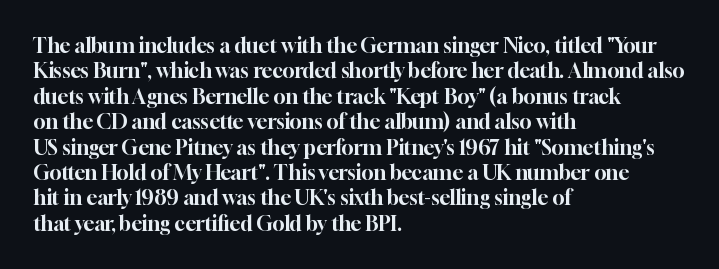
{"italic": "no", "underline": "no", "align": "left", "line_spacing": "normal", "line_spacing_ratio": 1.27, "letter_spacing": "normal", "letter_spacing_em": 0.0, "glyph_px": 20}
